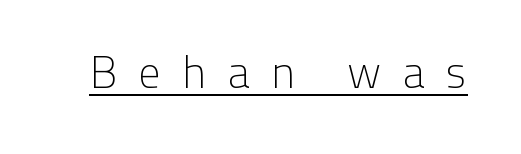
{"serif": "no", "italic": "no", "bold": "no", "weight": "light", "width": "normal", "stroke_contrast": "low", "x_height": "medium", "monospaced": "no", "underline": "yes", "letter_spacing": "wide", "letter_spacing_em": 0.45, "glyph_px": 45}
